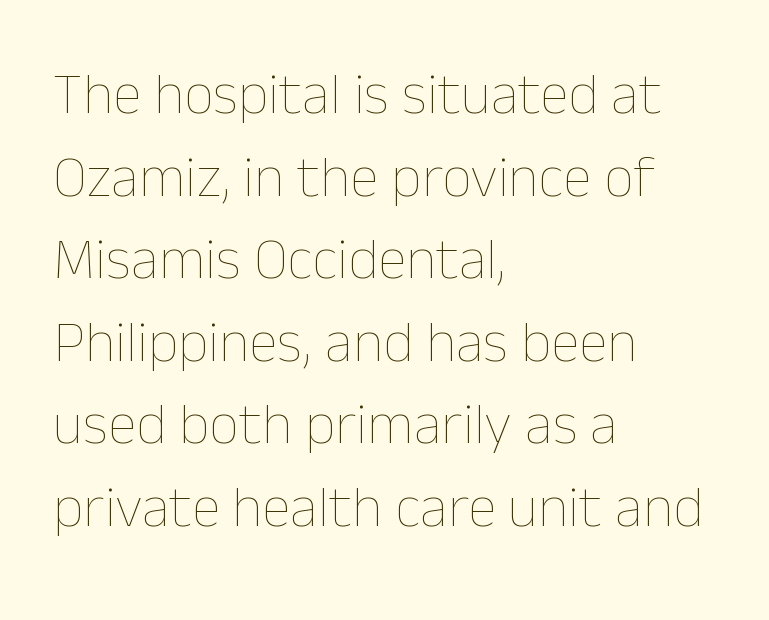
The image shows 59 px thin type, upright; set left-aligned, normal line spacing (1.4x), normal letter spacing, not underlined; low stroke contrast and a medium x-height.
